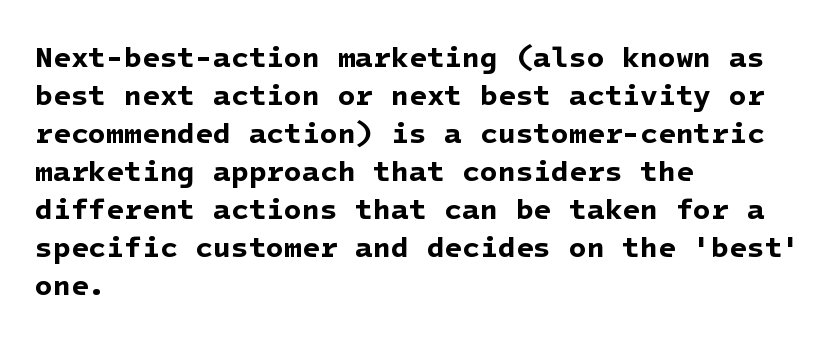
Q: Is the text bold? A: Yes.
Q: Is the typeface a serif or a sans-serif typeface? A: Sans-serif.
Q: Is the text underlined? A: No.
Q: How is the paragraph aligned? A: Left-aligned.
Q: Is the spacing between letters normal or unusually wide? A: Normal.
Q: Is the spacing between lines tight, normal or loose? A: Normal.
Q: Width (condensed, normal, or wide)? A: Normal.
Q: Stroke contrast? A: Low.
Q: x-height? A: Medium.
